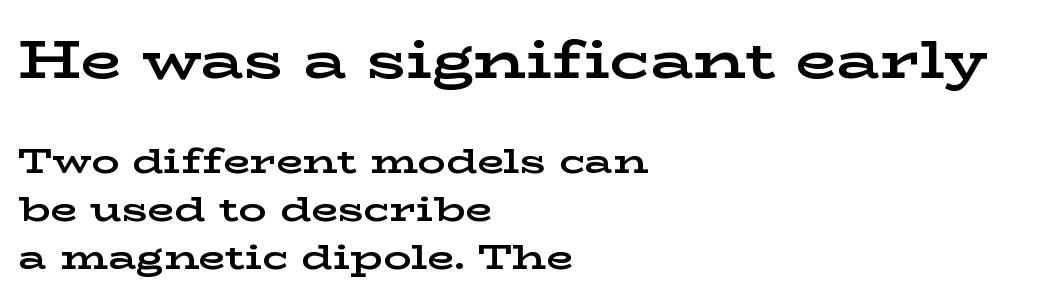
The image shows 53 px bold, wide serif type, upright; set left-aligned, normal line spacing (1.37x), normal letter spacing, not underlined; the first (top) block is 1.51x larger; low stroke contrast and a medium x-height.
